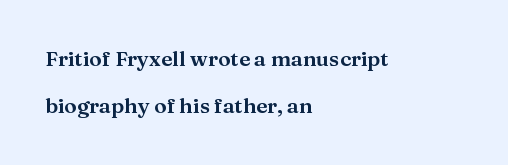
{"italic": "no", "underline": "no", "align": "left", "line_spacing": "loose", "line_spacing_ratio": 2.26, "letter_spacing": "normal", "letter_spacing_em": 0.0, "glyph_px": 21}
